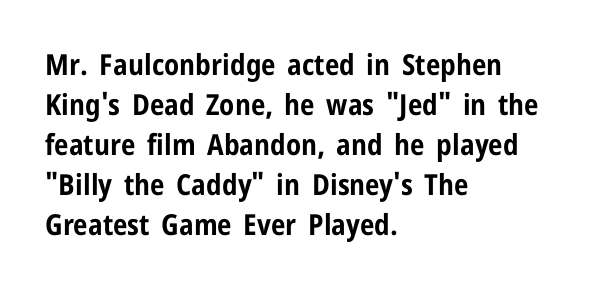
Q: Is the text bold? A: Yes.
Q: Is the text italic (slanted)? A: No, it is upright.
Q: Is the typeface a serif or a sans-serif typeface? A: Sans-serif.
Q: Is the text underlined? A: No.
Q: How is the paragraph aligned? A: Left-aligned.
Q: Is the spacing between letters normal or unusually wide? A: Normal.
Q: Is the spacing between lines tight, normal or loose? A: Normal.
Q: Width (condensed, normal, or wide)? A: Condensed.
Q: Stroke contrast? A: Low.
Q: x-height? A: Medium.
Q: Monospaced? A: No.
